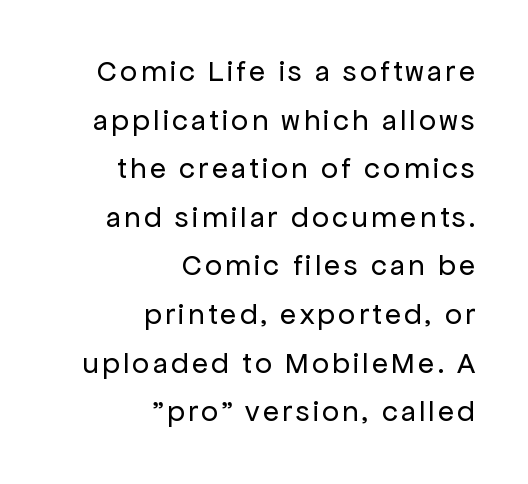
The image shows 30 px regular-weight sans-serif type, upright; set right-aligned, normal line spacing (1.62x), not underlined; low stroke contrast and a medium x-height.
